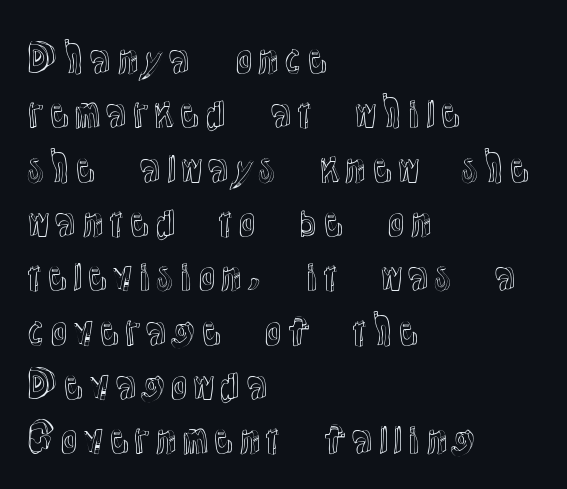
{"italic": "no", "width": "normal", "x_height": "medium", "monospaced": "no", "underline": "no", "align": "left", "line_spacing": "normal", "line_spacing_ratio": 1.43, "letter_spacing": "normal", "letter_spacing_em": 0.0, "glyph_px": 38}
